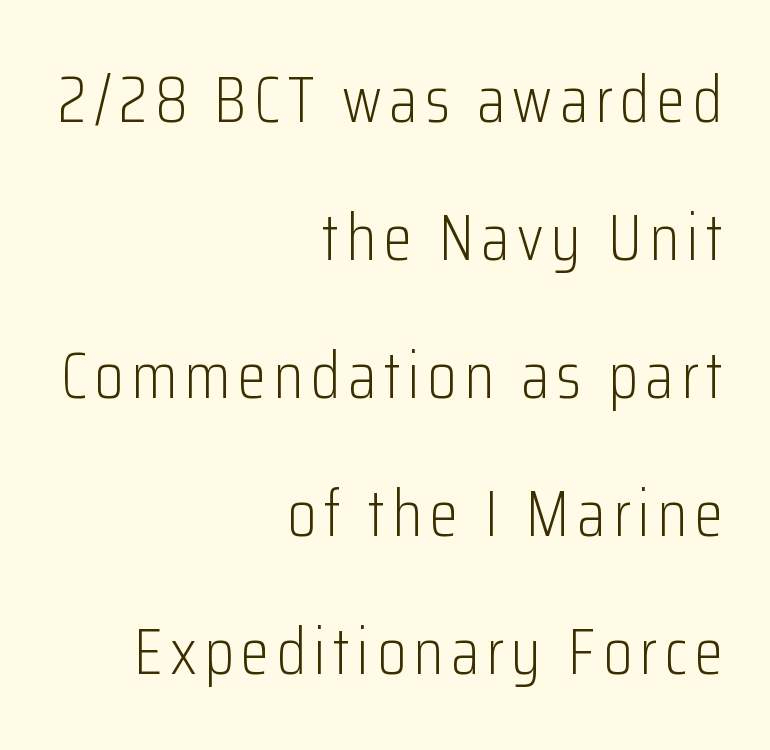
Casual observation: everything's shoved over to the right. Tall strokes in this sample are plumb rather than angled. Quick note: underline off. Students, observe: this is what heavily led, spacious text looks like. Looks like regular typesetting: each glyph gets only the width it needs.
